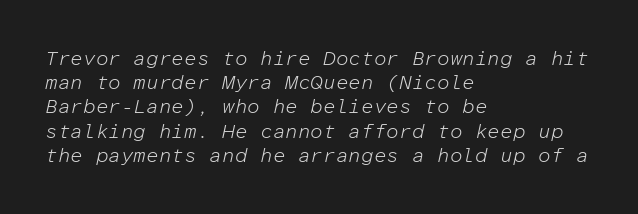
Q: Is the text bold? A: No.
Q: Is the text italic (slanted)? A: Yes, it leans right by about 12 degrees.
Q: Is the text underlined? A: No.
Q: How is the paragraph aligned? A: Left-aligned.
Q: Is the spacing between letters normal or unusually wide? A: Normal.
